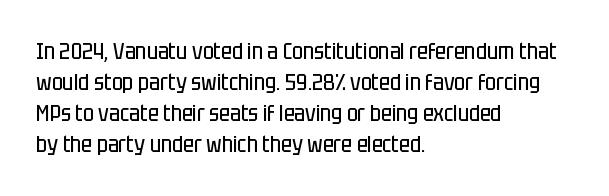
Q: Is the text bold? A: No.
Q: Is the text italic (slanted)? A: No, it is upright.
Q: Is the text underlined? A: No.
Q: How is the paragraph aligned? A: Left-aligned.
Q: Is the spacing between letters normal or unusually wide? A: Normal.
Q: Is the spacing between lines tight, normal or loose? A: Normal.
